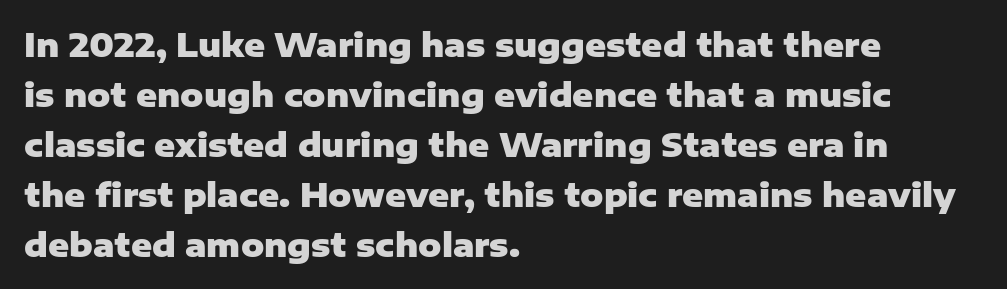
Q: Is the text bold? A: Yes.
Q: Is the text italic (slanted)? A: No, it is upright.
Q: Is the typeface a serif or a sans-serif typeface? A: Sans-serif.
Q: Is the text underlined? A: No.
Q: How is the paragraph aligned? A: Left-aligned.
Q: Is the spacing between letters normal or unusually wide? A: Normal.
Q: Is the spacing between lines tight, normal or loose? A: Normal.
Q: Width (condensed, normal, or wide)? A: Normal.
Q: Stroke contrast? A: Low.
Q: x-height? A: Medium.
Q: Monospaced? A: No.
